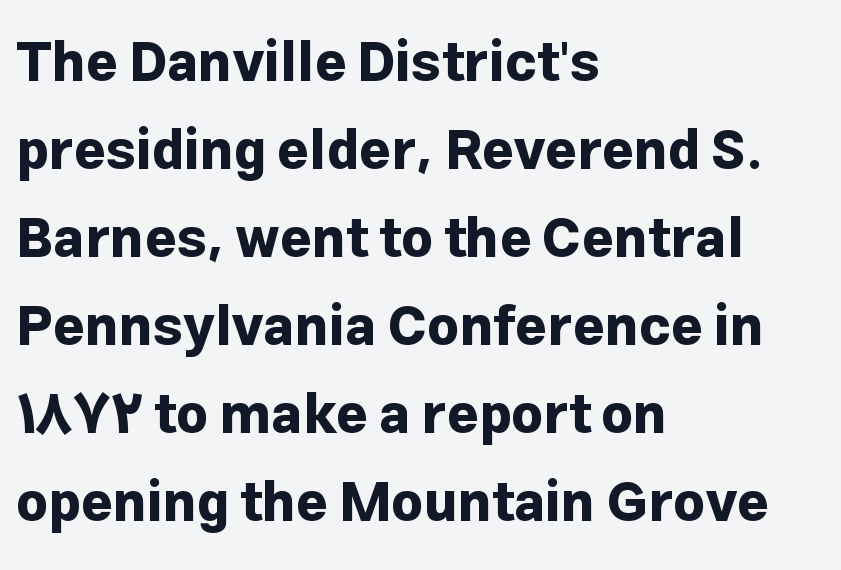
Default kerning and tracking; the words read as compact shapes. Each new line begins a customary step beneath the previous one. Heavy-handed strokes throughout: this text is bold. When letters stand straight like this, we call the style roman or upright. The designer went with a sans here, leaving each stem footless.
